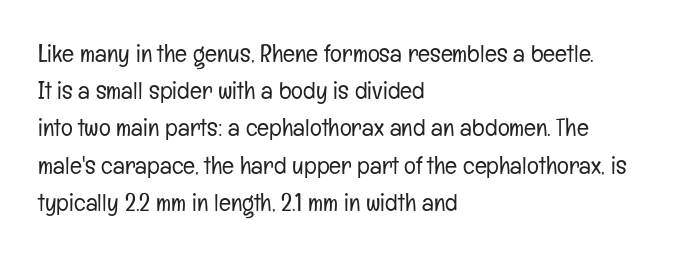
Q: Is the text bold? A: No.
Q: Is the text italic (slanted)? A: No, it is upright.
Q: Is the text underlined? A: No.
Q: How is the paragraph aligned? A: Left-aligned.
Q: Is the spacing between letters normal or unusually wide? A: Normal.
Q: Is the spacing between lines tight, normal or loose? A: Normal.
